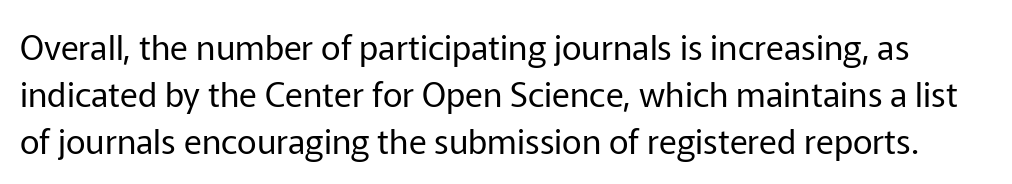
{"serif": "no", "italic": "no", "bold": "no", "weight": "regular", "width": "normal", "stroke_contrast": "low", "x_height": "medium", "monospaced": "no", "underline": "no", "line_spacing": "normal", "line_spacing_ratio": 1.38, "letter_spacing": "normal", "letter_spacing_em": 0.0, "glyph_px": 34}
